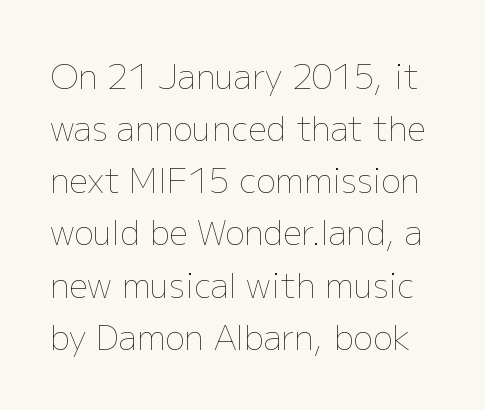
Q: Is the text bold? A: No.
Q: Is the text italic (slanted)? A: No, it is upright.
Q: Is the text underlined? A: No.
Q: Is the spacing between letters normal or unusually wide? A: Normal.
Q: Is the spacing between lines tight, normal or loose? A: Normal.
Q: Width (condensed, normal, or wide)? A: Normal.
Q: Stroke contrast? A: Low.
Q: x-height? A: Medium.
Q: Monospaced? A: No.
